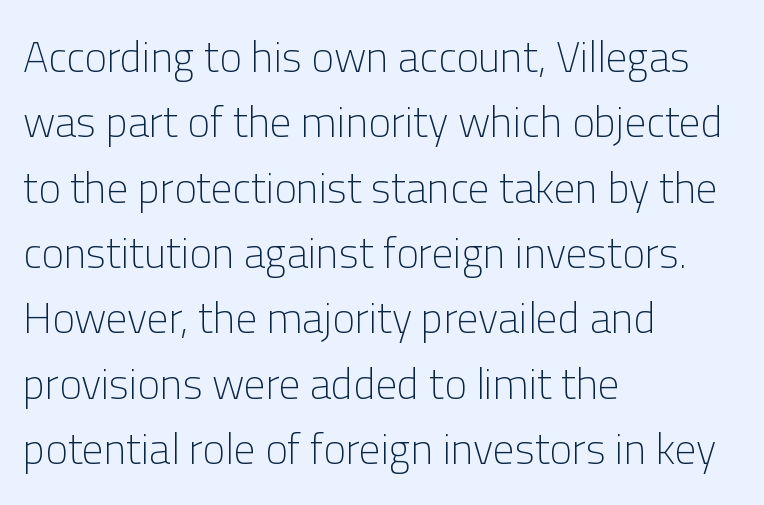
The image shows 43 px light sans-serif type, upright; set left-aligned, normal line spacing (1.52x), normal letter spacing, not underlined; low stroke contrast and a medium x-height.
